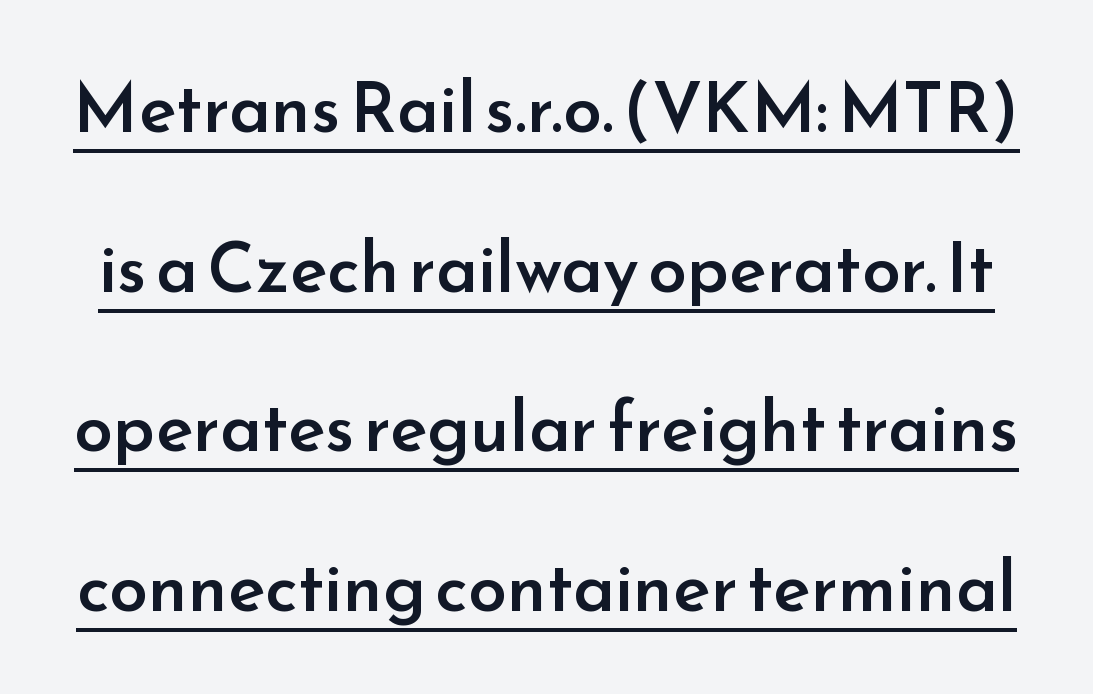
The image shows 70 px semibold sans-serif type, upright; set loose line spacing (2.28x), normal letter spacing, underlined; low stroke contrast and a small x-height.
